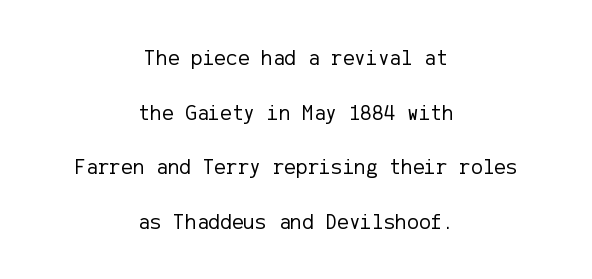
{"italic": "no", "bold": "no", "underline": "no", "align": "center", "line_spacing": "loose", "line_spacing_ratio": 2.48, "letter_spacing": "normal", "letter_spacing_em": 0.0, "glyph_px": 22}
